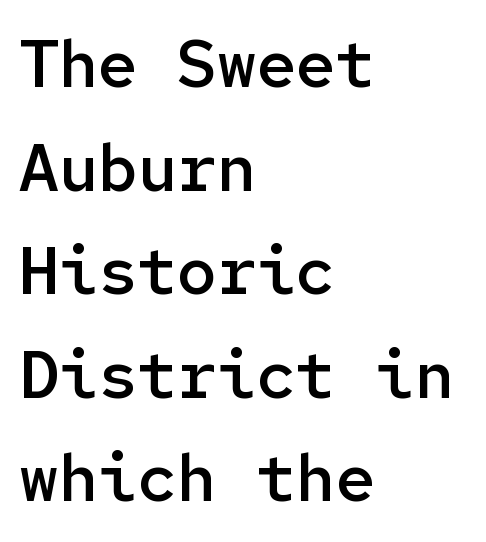
{"serif": "no", "italic": "no", "bold": "semi", "weight": "semibold", "width": "normal", "stroke_contrast": "low", "x_height": "medium", "monospaced": "yes", "underline": "no", "align": "left", "line_spacing": "normal", "line_spacing_ratio": 1.57, "letter_spacing": "normal", "letter_spacing_em": 0.0, "glyph_px": 66}
